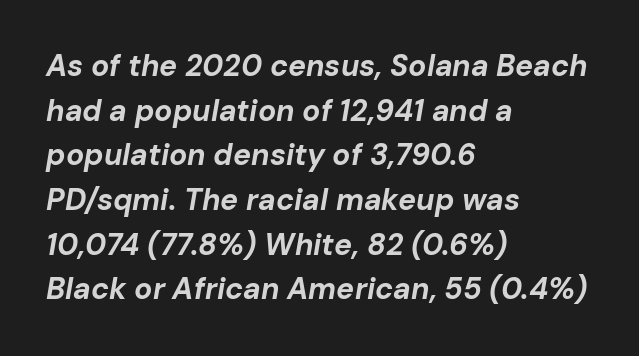
The image shows 30 px bold type, italic (leaning right); set left-aligned, normal line spacing (1.49x), normal letter spacing, not underlined; low stroke contrast and a medium x-height.
